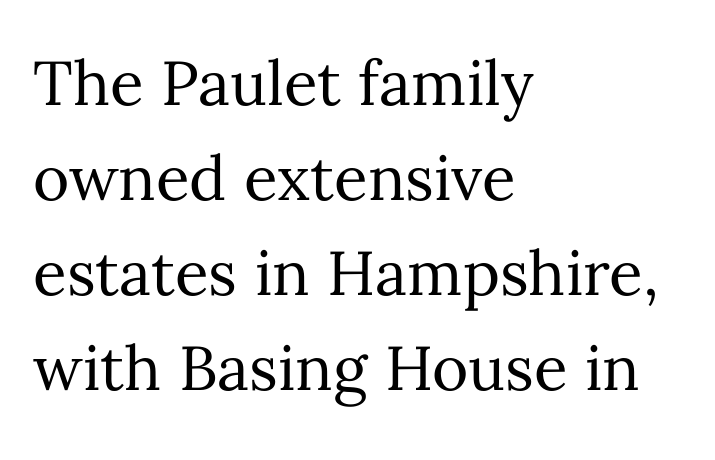
The image shows 62 px regular-weight type, upright; set left-aligned, normal line spacing (1.53x), normal letter spacing, not underlined; medium stroke contrast and a medium x-height.
